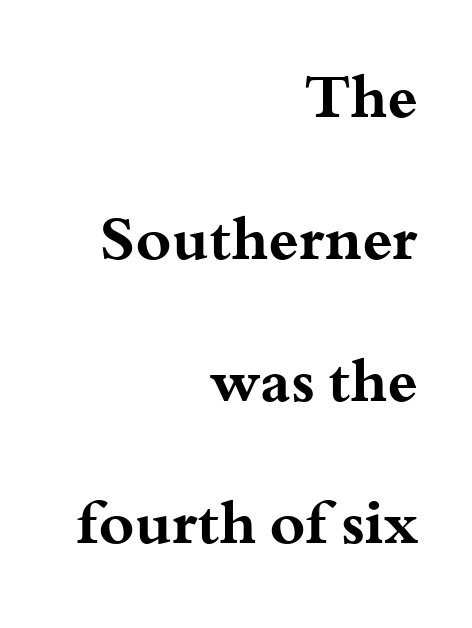
No extra tracking has been applied to these lines. This sample trades compactness for vertical openness between lines. The ragged edge is on the left, which tells us the setting is flush right. Is there any slant? The stems are plumb.
